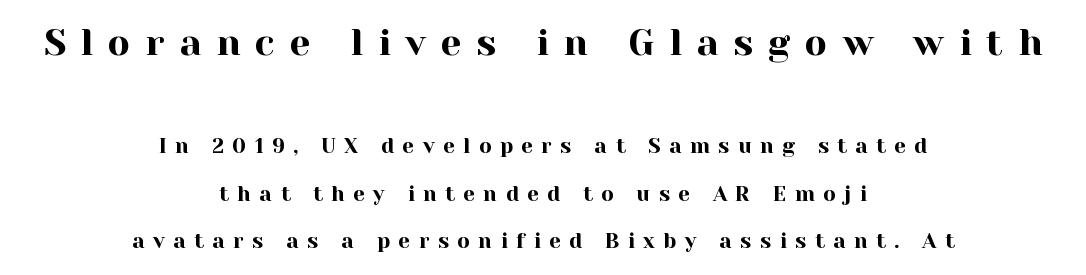
{"serif": "yes", "italic": "no", "width": "normal", "x_height": "medium", "monospaced": "no", "underline": "no", "align": "center", "line_spacing": "loose", "line_spacing_ratio": 2.24, "letter_spacing": "wide", "letter_spacing_em": 0.4, "larger_block": "first", "size_ratio": 1.76, "glyph_px": 37}
